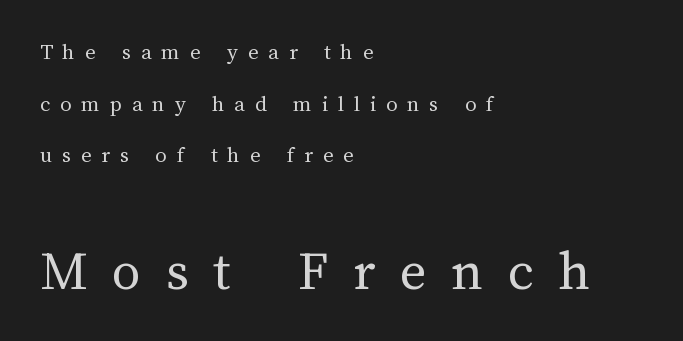
The image shows 58 px regular-weight type, upright; set left-aligned, loose line spacing (2.25x), unusually wide letter spacing (+0.42 em), not underlined; the second (bottom) block is 2.52x larger; medium stroke contrast and a medium x-height.
